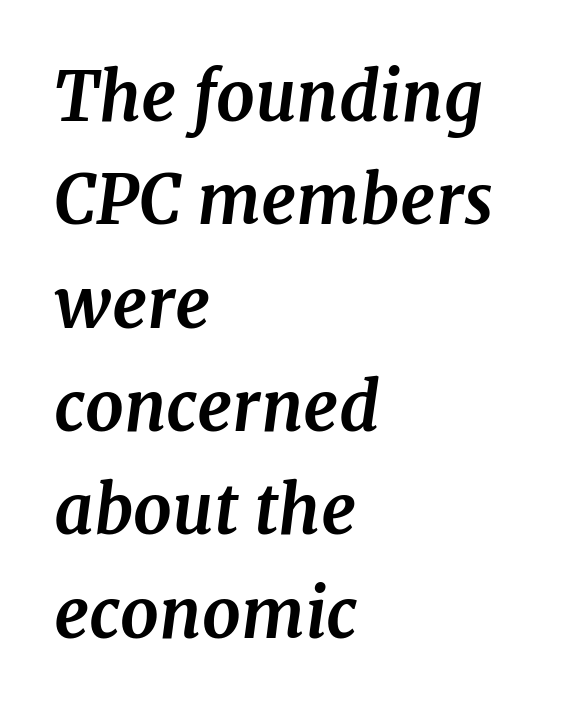
Q: Is the text bold? A: Yes.
Q: Is the text italic (slanted)? A: Yes, it leans right by about 7 degrees.
Q: Is the typeface a serif or a sans-serif typeface? A: Serif.
Q: Is the text underlined? A: No.
Q: How is the paragraph aligned? A: Left-aligned.
Q: Is the spacing between letters normal or unusually wide? A: Normal.
Q: Is the spacing between lines tight, normal or loose? A: Normal.
Q: Width (condensed, normal, or wide)? A: Normal.
Q: Stroke contrast? A: Medium.
Q: x-height? A: Medium.
Q: Monospaced? A: No.
